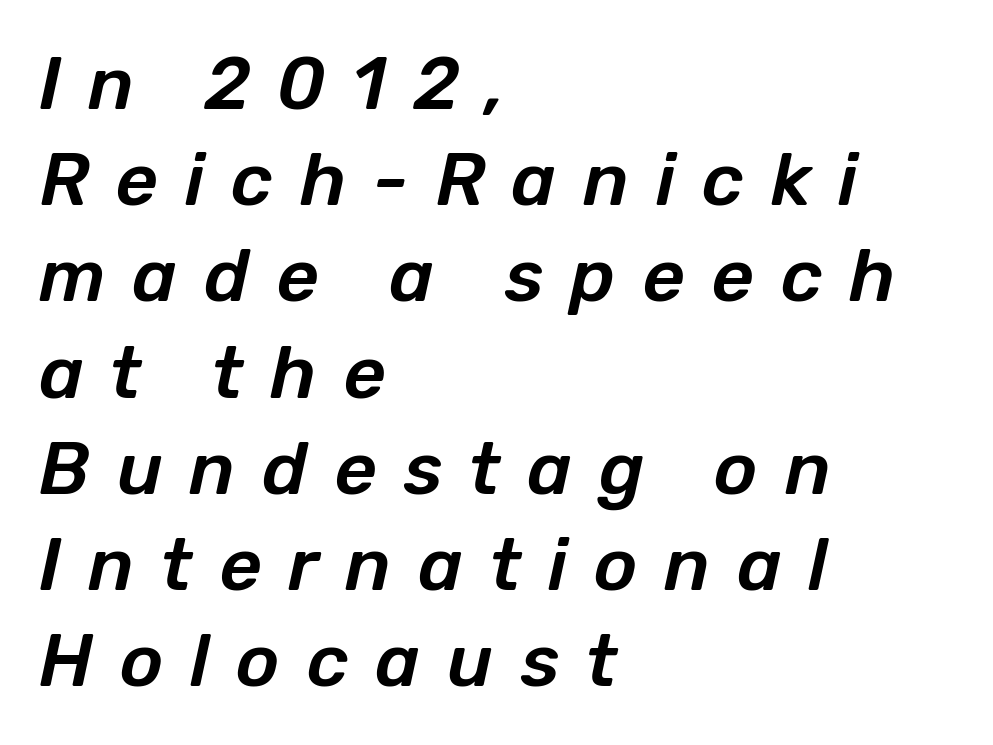
The image shows 74 px text type, italic (leaning right); set left-aligned, normal line spacing (1.3x), unusually wide letter spacing (+0.36 em), not underlined; low stroke contrast and a medium x-height.
